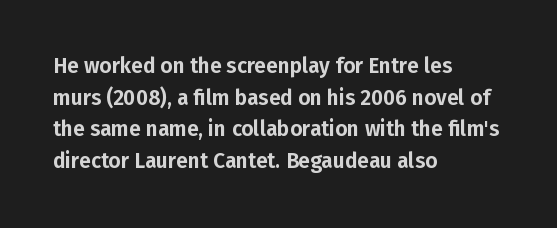
Q: Is the text italic (slanted)? A: No, it is upright.
Q: Is the text underlined? A: No.
Q: How is the paragraph aligned? A: Left-aligned.
Q: Is the spacing between letters normal or unusually wide? A: Normal.
Q: Is the spacing between lines tight, normal or loose? A: Normal.
